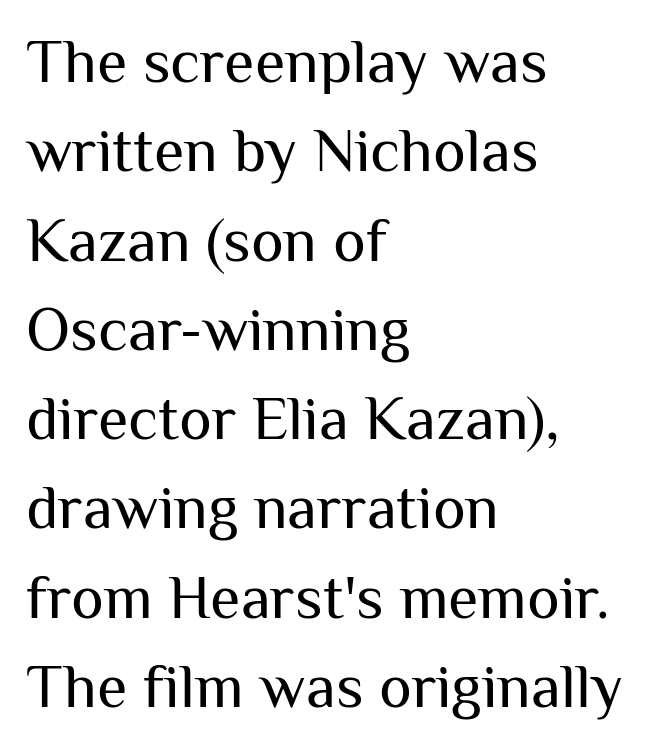
The image shows 62 px regular-weight sans-serif type, upright; set left-aligned, normal line spacing (1.44x), normal letter spacing, not underlined; medium stroke contrast and a medium x-height.
